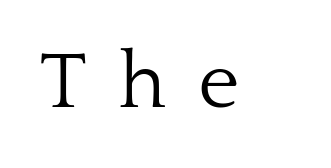
The image shows 79 px light serif type, upright; set unusually wide letter spacing (+0.41 em), not underlined; low stroke contrast and a medium x-height.
